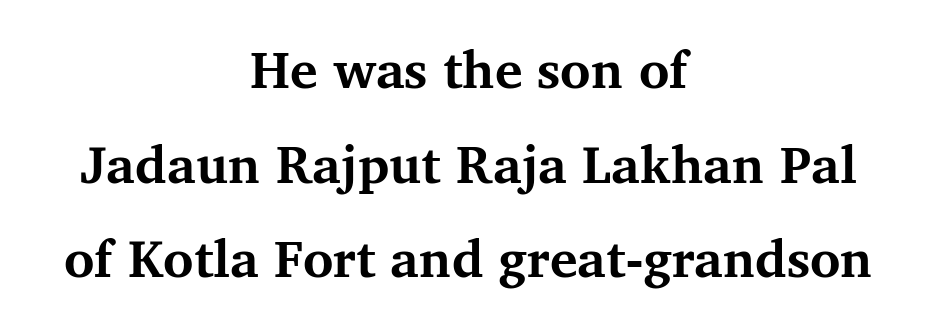
The image shows 52 px bold serif type, upright; set centered, line spacing 1.82x, normal letter spacing, not underlined; medium stroke contrast and a medium x-height.
